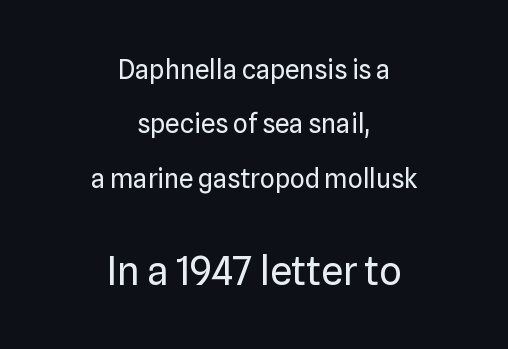
The image shows 39 px regular-weight sans-serif type, upright; set centered, loose line spacing (2.09x), normal letter spacing, not underlined; the second (bottom) block is 1.5x larger; low stroke contrast and a medium x-height.
